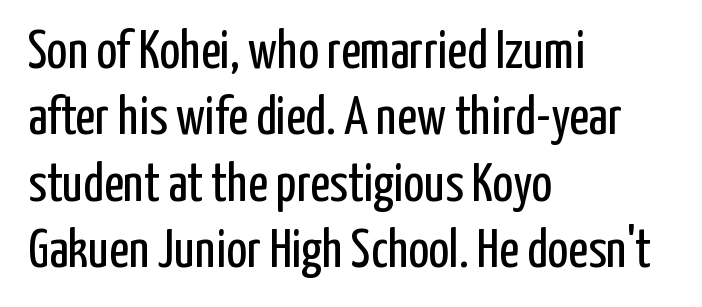
Q: Is the text bold? A: No.
Q: Is the text italic (slanted)? A: No, it is upright.
Q: Is the typeface a serif or a sans-serif typeface? A: Sans-serif.
Q: Is the text underlined? A: No.
Q: How is the paragraph aligned? A: Left-aligned.
Q: Is the spacing between letters normal or unusually wide? A: Normal.
Q: Width (condensed, normal, or wide)? A: Condensed.
Q: Stroke contrast? A: Low.
Q: x-height? A: Medium.
Q: Monospaced? A: No.
